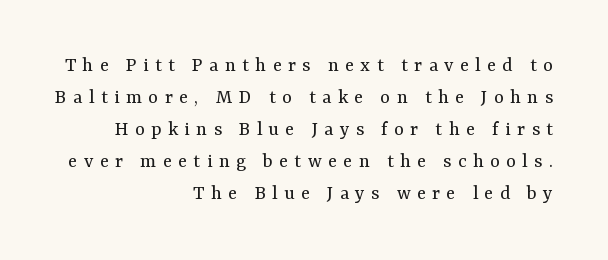
The area under the type is left untouched. The line-height multiplier appears to be the usual default. Italic? Not at all — the glyphs are vertical. Right-aligned paragraph, ragged on the left. Honestly, the letter spacing is so wide it's the main thing you notice. Vertical stems look standard width or narrower in stroke.
